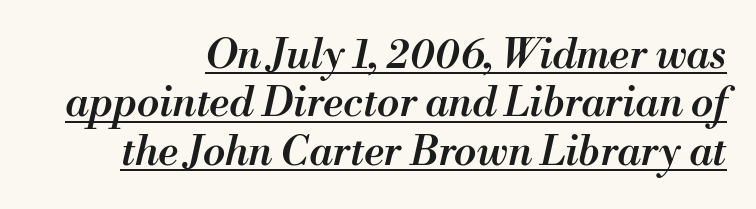
The image shows 41 px semibold type, italic (leaning right); set right-aligned, line spacing 1.18x, normal letter spacing, underlined; medium stroke contrast and a small x-height.
